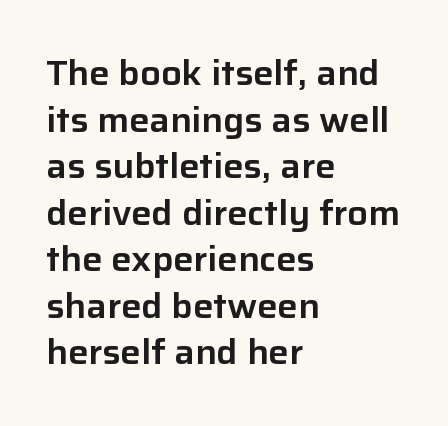
Q: Is the text italic (slanted)? A: No, it is upright.
Q: Is the typeface a serif or a sans-serif typeface? A: Sans-serif.
Q: Is the text underlined? A: No.
Q: How is the paragraph aligned? A: Left-aligned.
Q: Is the spacing between letters normal or unusually wide? A: Normal.
Q: Is the spacing between lines tight, normal or loose? A: Normal.
Q: Width (condensed, normal, or wide)? A: Normal.
Q: Stroke contrast? A: Low.
Q: x-height? A: Medium.
Q: Monospaced? A: No.
